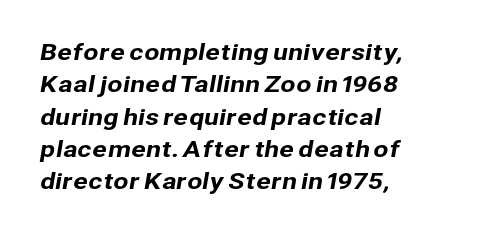
{"underline": "no", "align": "left", "line_spacing": "normal", "line_spacing_ratio": 1.47, "letter_spacing": "normal", "letter_spacing_em": 0.0, "glyph_px": 22}
